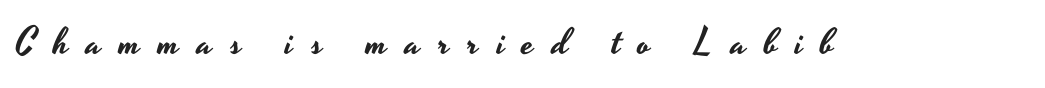
Q: Is the text italic (slanted)? A: Yes.
Q: Is the typeface a serif or a sans-serif typeface? A: Sans-serif.
Q: Is the text underlined? A: No.
Q: Is the spacing between letters normal or unusually wide? A: Unusually wide.
Q: Width (condensed, normal, or wide)? A: Wide.
Q: Stroke contrast? A: Low.
Q: x-height? A: Small.
Q: Monospaced? A: No.
